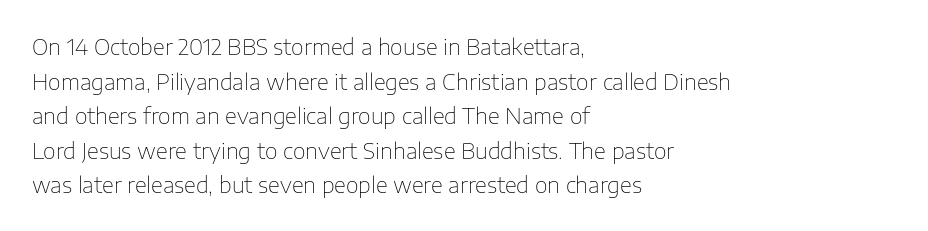
The image shows 22 px text type, upright; set left-aligned, normal line spacing (1.57x), normal letter spacing, not underlined.
